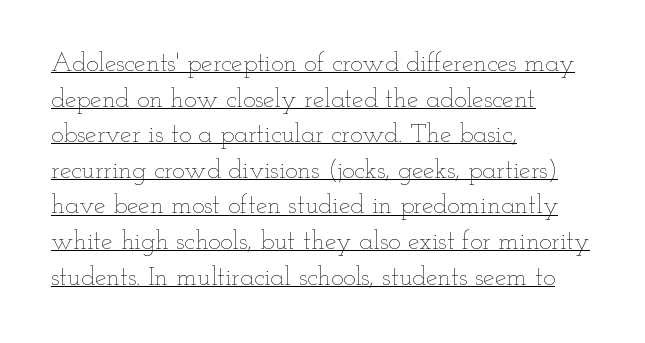
{"italic": "no", "bold": "no", "underline": "yes", "align": "left", "line_spacing": "normal", "line_spacing_ratio": 1.37, "letter_spacing": "normal", "letter_spacing_em": 0.0, "glyph_px": 26}
